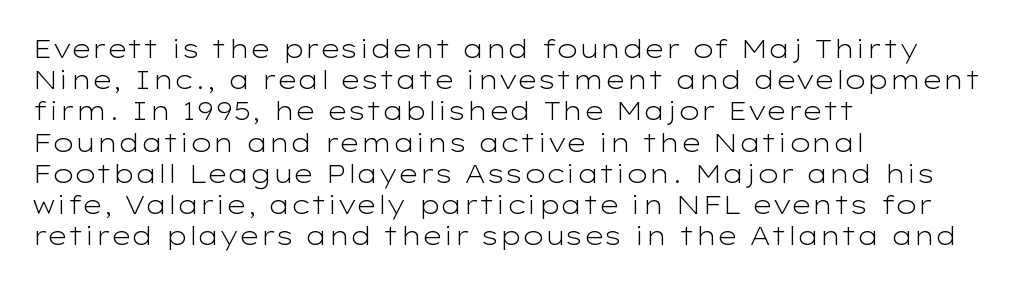
Q: Is the text bold? A: No.
Q: Is the text italic (slanted)? A: No, it is upright.
Q: Is the text underlined? A: No.
Q: How is the paragraph aligned? A: Left-aligned.
Q: Is the spacing between letters normal or unusually wide? A: Normal.
